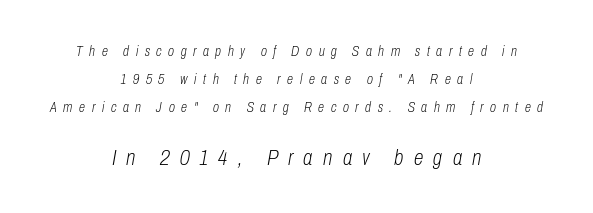
{"italic": "yes", "lean": "right", "slant_degrees": 10, "bold": "no", "underline": "no", "align": "center", "line_spacing": "loose", "line_spacing_ratio": 2.0, "letter_spacing": "wide", "letter_spacing_em": 0.47, "larger_block": "second", "size_ratio": 1.57, "glyph_px": 22}
